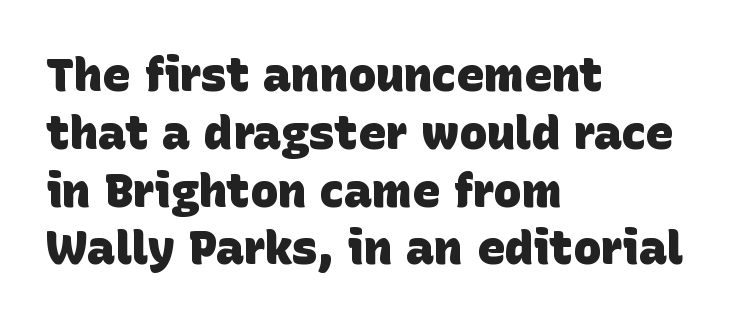
The image shows 47 px heavy sans-serif type; set left-aligned, line spacing 1.23x, normal letter spacing, not underlined; low stroke contrast and a large x-height.
